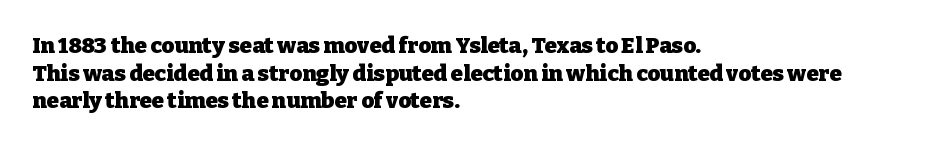
These words are printed bold, with thick strokes throughout. The string is rendered with underlining switched off. What's the leading like? Ordinary, nothing unusual. Tracking value appears to be zero — textbook default spacing. This rendering uses left alignment, leaving the right contour irregular. Every stem runs plumb, perpendicular to the baseline.
